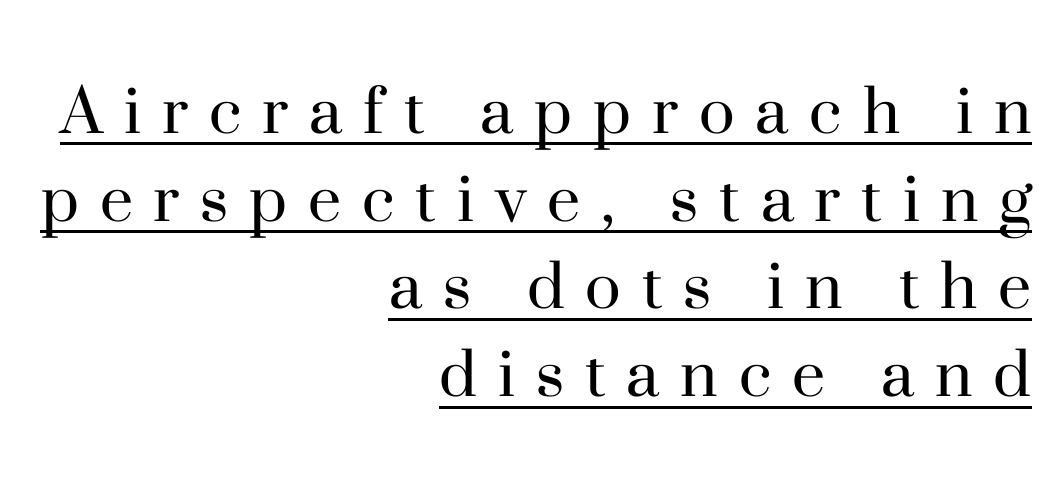
{"serif": "yes", "italic": "no", "bold": "no", "weight": "regular", "width": "normal", "stroke_contrast": "high", "x_height": "small", "monospaced": "no", "underline": "yes", "align": "right", "line_spacing_ratio": 1.17, "letter_spacing": "wide", "letter_spacing_em": 0.28, "glyph_px": 75}
